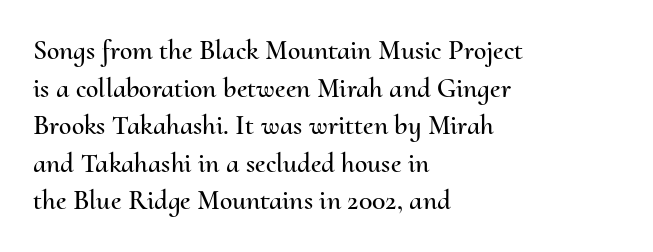
Q: Is the text italic (slanted)? A: No, it is upright.
Q: Is the text underlined? A: No.
Q: How is the paragraph aligned? A: Left-aligned.
Q: Is the spacing between letters normal or unusually wide? A: Normal.
Q: Is the spacing between lines tight, normal or loose? A: Normal.
Q: Width (condensed, normal, or wide)? A: Normal.
Q: Stroke contrast? A: Medium.
Q: x-height? A: Small.
Q: Monospaced? A: No.
